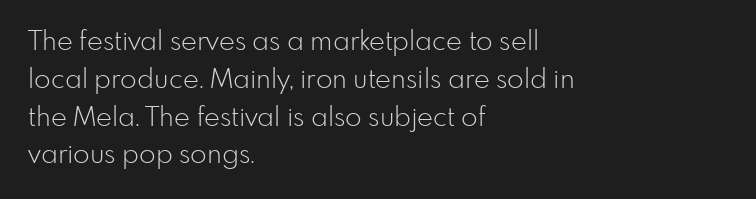
The image shows 27 px text type, upright; set left-aligned, normal line spacing (1.4x), normal letter spacing, not underlined.
